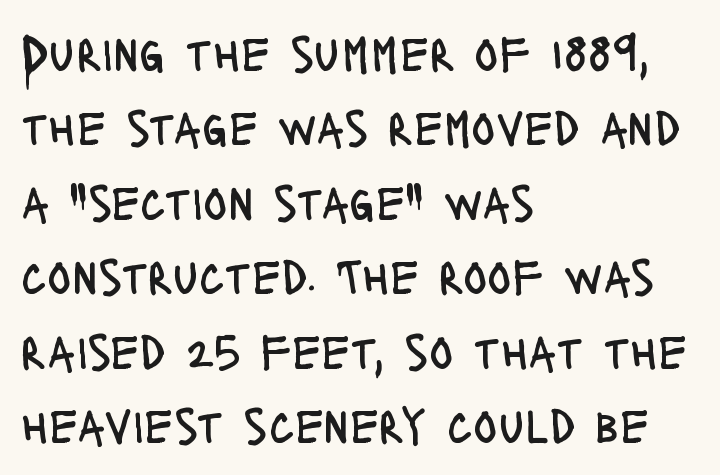
Q: Is the text bold? A: No.
Q: Is the text italic (slanted)? A: No, it is upright.
Q: Is the typeface a serif or a sans-serif typeface? A: Sans-serif.
Q: Is the text underlined? A: No.
Q: How is the paragraph aligned? A: Left-aligned.
Q: Is the spacing between letters normal or unusually wide? A: Normal.
Q: Is the spacing between lines tight, normal or loose? A: Normal.
Q: Width (condensed, normal, or wide)? A: Condensed.
Q: Stroke contrast? A: Low.
Q: x-height? A: Large.
Q: Monospaced? A: No.
